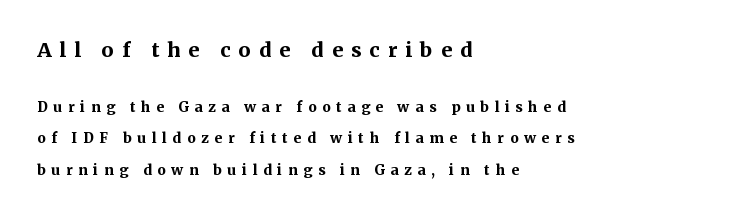
The text block is weighted toward the left margin, trailing off unevenly rightward. This sample uses an upright cut, with every glyph sitting square on the baseline. Every letter is thick-stroked: bold, no question. Is the letter spacing exaggerated? Yes — the characters are pushed far apart. Descender tails drop into unmarked territory.
